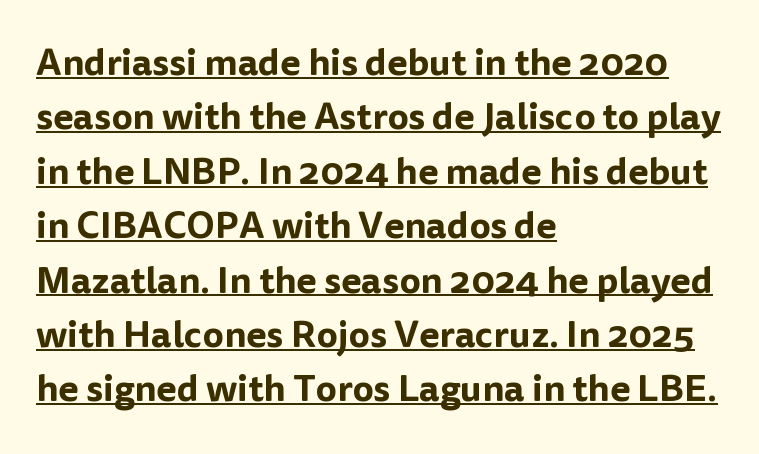
{"serif": "no", "italic": "no", "width": "normal", "stroke_contrast": "low", "x_height": "medium", "monospaced": "no", "underline": "yes", "align": "left", "line_spacing": "normal", "line_spacing_ratio": 1.47, "letter_spacing": "normal", "letter_spacing_em": 0.0, "glyph_px": 37}
